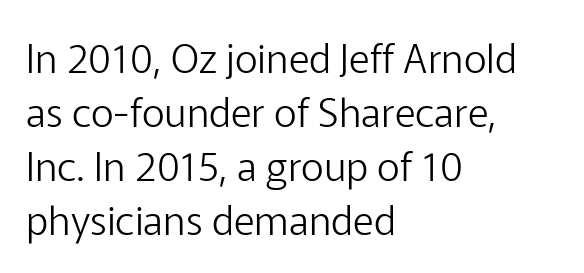
Varying glyph widths throughout — classic text-font behaviour. Unlike italic type, these characters show no tilt at all. Nothing unusual about the tracking: characters are spaced as the font intends. Letters have the restrained weight of plain body copy at most. This rendering employs a face without finishing strokes, i.e., a sans-serif.
